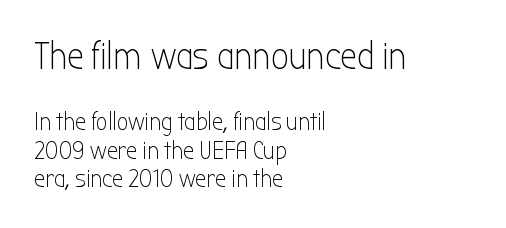
{"serif": "no", "italic": "no", "bold": "no", "weight": "light", "width": "condensed", "stroke_contrast": "low", "x_height": "medium", "monospaced": "no", "underline": "no", "align": "left", "line_spacing": "tight", "line_spacing_ratio": 1.13, "letter_spacing": "normal", "letter_spacing_em": 0.0, "larger_block": "first", "size_ratio": 1.52, "glyph_px": 38}
